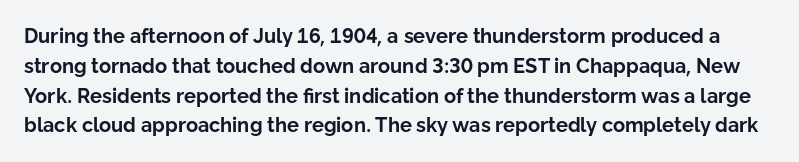
{"italic": "no", "bold": "yes", "underline": "no", "line_spacing": "normal", "line_spacing_ratio": 1.49, "letter_spacing": "normal", "letter_spacing_em": 0.0, "glyph_px": 20}
